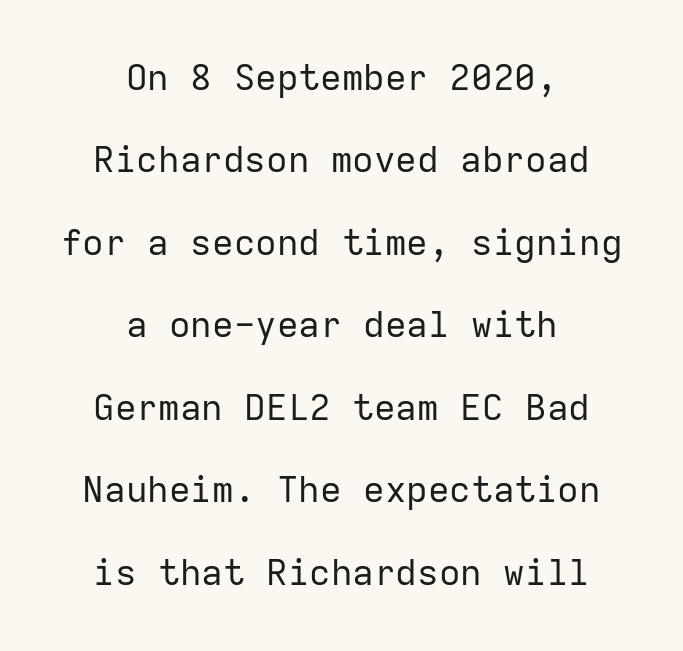
{"serif": "no", "italic": "no", "bold": "no", "weight": "regular", "width": "normal", "stroke_contrast": "low", "x_height": "medium", "monospaced": "yes", "underline": "no", "align": "center", "line_spacing": "loose", "line_spacing_ratio": 2.29, "letter_spacing": "normal", "letter_spacing_em": 0.0, "glyph_px": 36}
